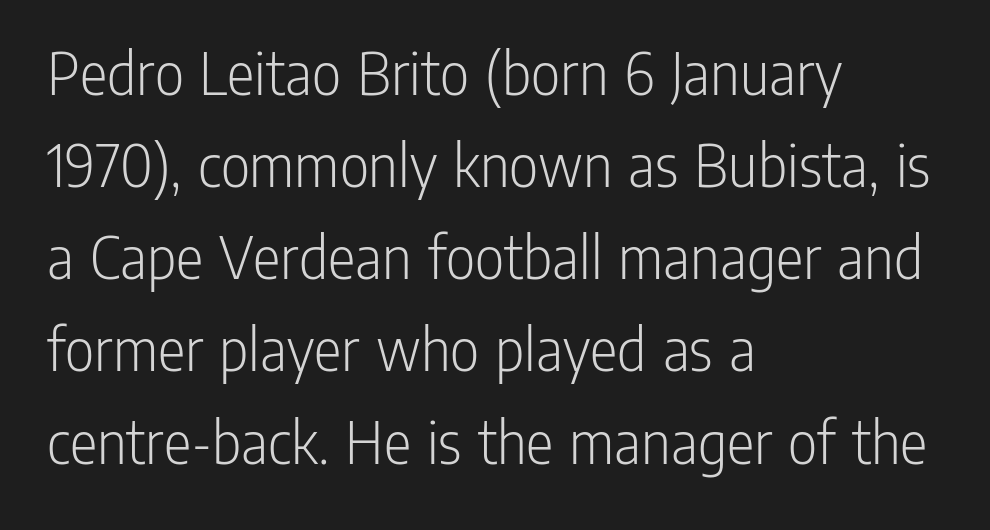
{"serif": "no", "italic": "no", "bold": "no", "weight": "light", "width": "condensed", "stroke_contrast": "low", "x_height": "medium", "monospaced": "no", "underline": "no", "align": "left", "line_spacing": "normal", "line_spacing_ratio": 1.44, "letter_spacing": "normal", "letter_spacing_em": 0.0, "glyph_px": 64}
